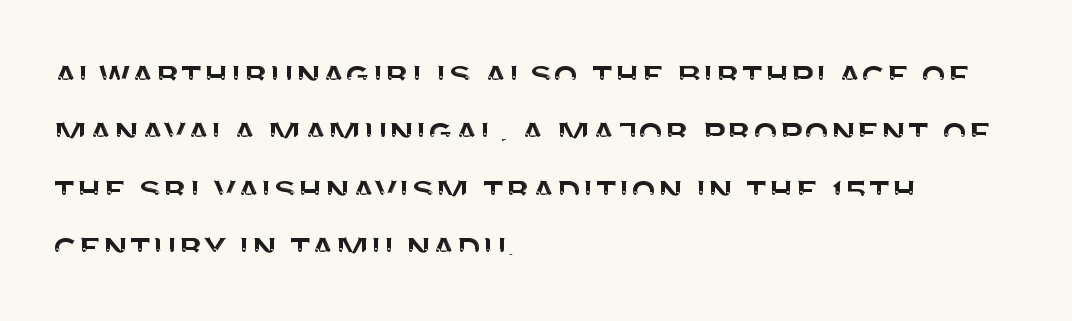
The image shows 41 px sans-serif type, upright; set left-aligned, normal line spacing (1.4x), normal letter spacing, not underlined; medium stroke contrast and a large x-height.
